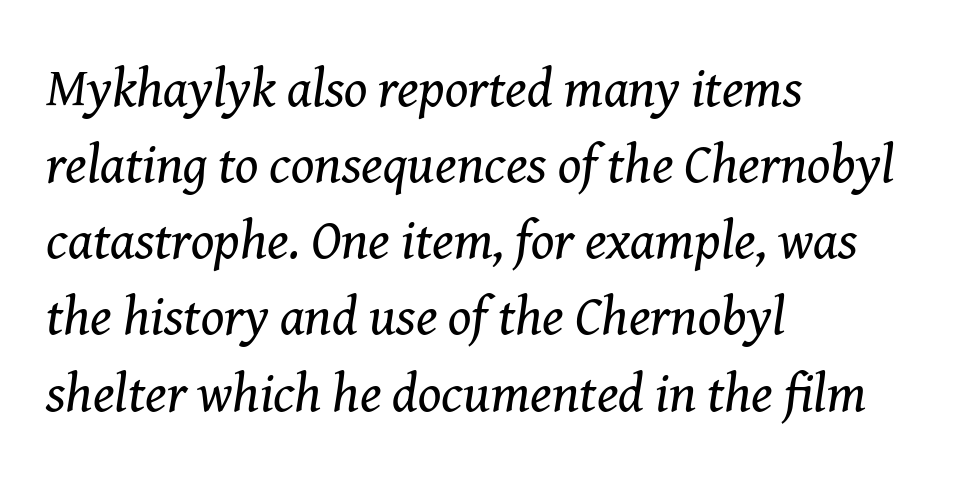
{"serif": "yes", "italic": "yes", "lean": "right", "slant_degrees": 8, "bold": "no", "weight": "regular", "width": "normal", "stroke_contrast": "medium", "x_height": "medium", "monospaced": "no", "underline": "no", "align": "left", "line_spacing": "normal", "line_spacing_ratio": 1.41, "letter_spacing": "normal", "letter_spacing_em": 0.0, "glyph_px": 54}
